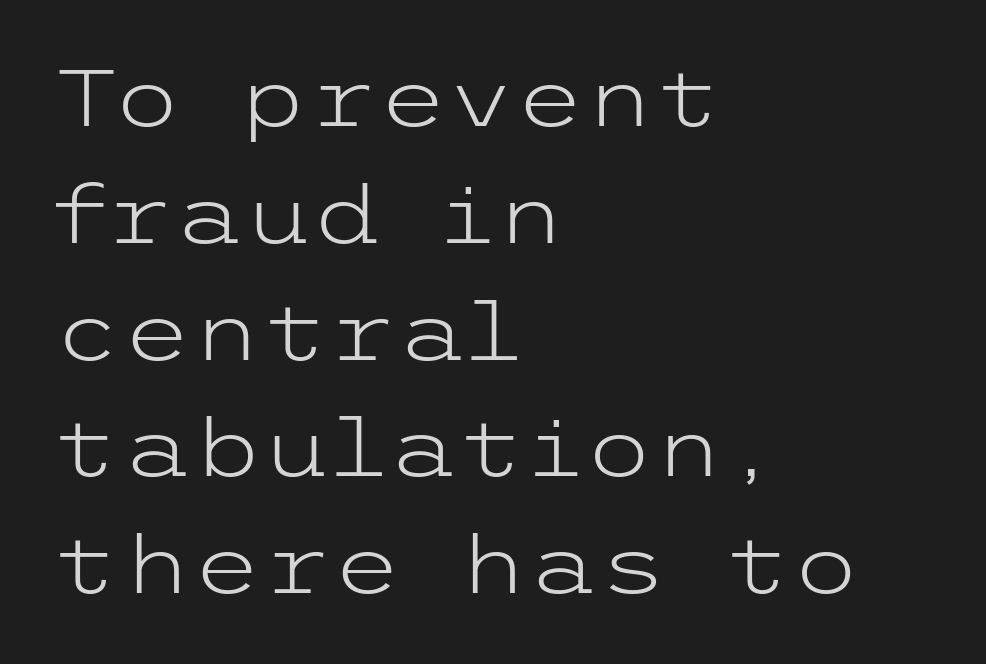
{"serif": "no", "italic": "no", "bold": "no", "weight": "light", "width": "wide", "stroke_contrast": "low", "x_height": "medium", "underline": "no", "align": "left", "line_spacing": "normal", "line_spacing_ratio": 1.46, "letter_spacing": "normal", "letter_spacing_em": 0.0, "glyph_px": 80}
